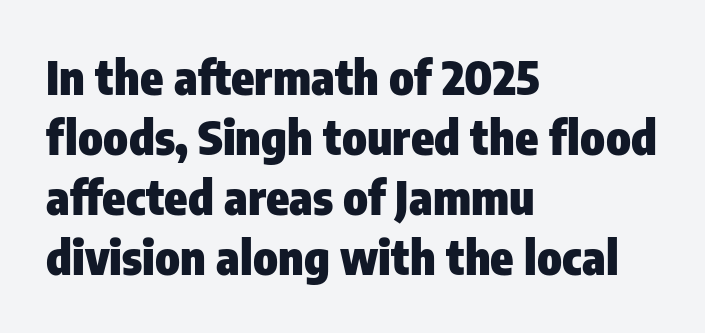
Q: Is the text bold? A: Yes.
Q: Is the text italic (slanted)? A: No, it is upright.
Q: Is the typeface a serif or a sans-serif typeface? A: Sans-serif.
Q: Is the text underlined? A: No.
Q: How is the paragraph aligned? A: Left-aligned.
Q: Is the spacing between letters normal or unusually wide? A: Normal.
Q: Is the spacing between lines tight, normal or loose? A: Normal.
Q: Width (condensed, normal, or wide)? A: Condensed.
Q: Stroke contrast? A: Low.
Q: x-height? A: Medium.
Q: Monospaced? A: No.
